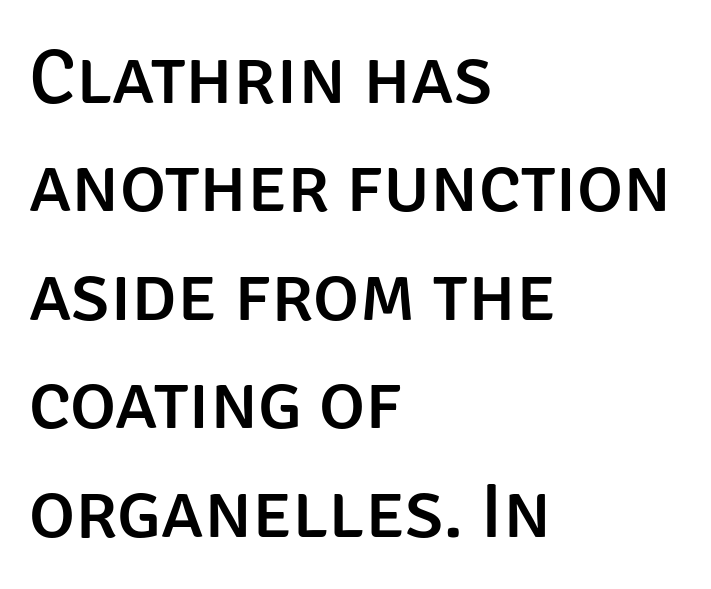
The image shows 78 px sans-serif type, upright; set left-aligned, normal line spacing (1.39x), normal letter spacing, not underlined; low stroke contrast and a large x-height.
